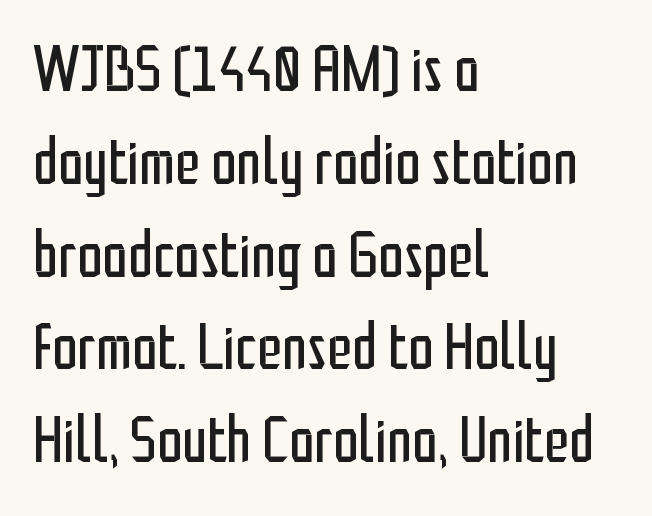
Q: Is the text bold? A: No.
Q: Is the text italic (slanted)? A: No, it is upright.
Q: Is the typeface a serif or a sans-serif typeface? A: Sans-serif.
Q: Is the text underlined? A: No.
Q: How is the paragraph aligned? A: Left-aligned.
Q: Is the spacing between letters normal or unusually wide? A: Normal.
Q: Is the spacing between lines tight, normal or loose? A: Normal.
Q: Width (condensed, normal, or wide)? A: Condensed.
Q: Stroke contrast? A: Low.
Q: x-height? A: Medium.
Q: Monospaced? A: No.
